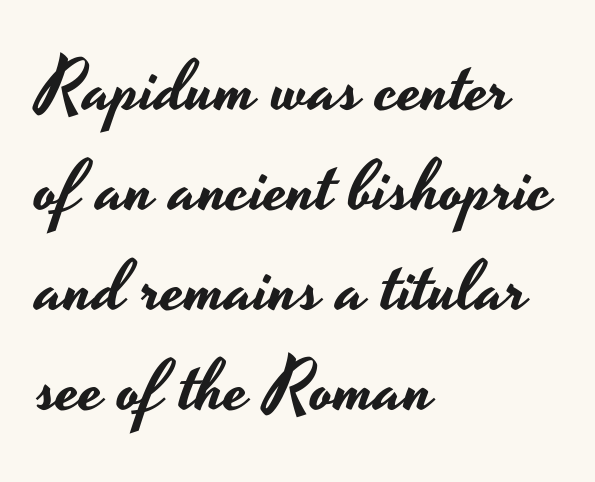
Note the varied advance widths — an 'i' is clearly narrower than an 'm'. In terms of leading, this rendering sits right in the middle. The face used here is rendered with its standard letterfit. To sum up the face: it is a sans, with no serifs. Check under the words: just untouched page.
